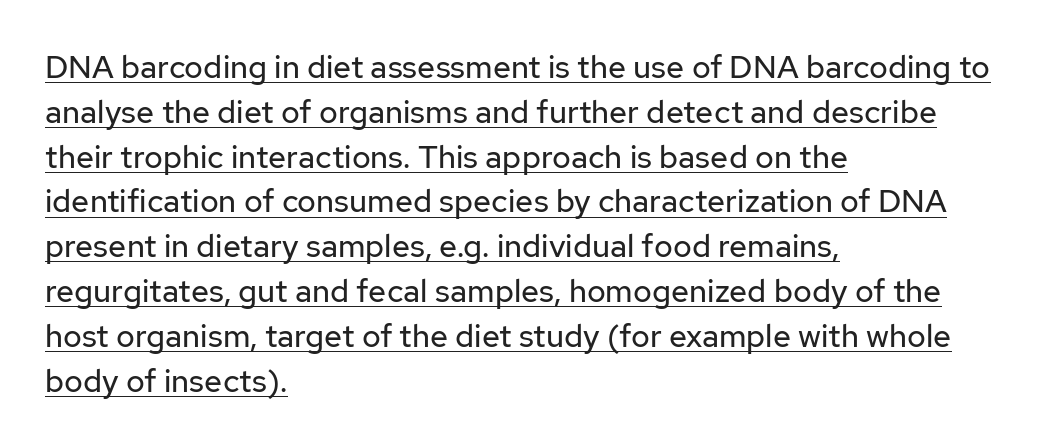
Horizontally, the lines are justified to the leading edge only. This sample has the flowing, uneven cadence of proportional lettering. These lines are composed in type without serifs. Notice how a bar underscores the lettering throughout.
